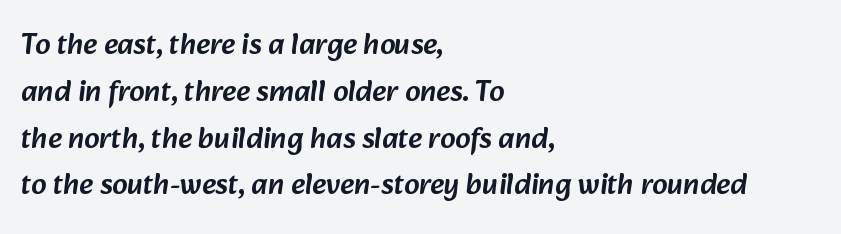
Glance below the letters and you will spot only blank space. Look at the bottom of the vertical strokes: they stop flat, with no serifs. Spacing verdict: proportional, widths tailored to each character. The space between consecutive lines is moderate. Compared with a centered layout, this one pins lines to the left instead. Tracking here is standard; glyphs follow each other at the usual distance.
